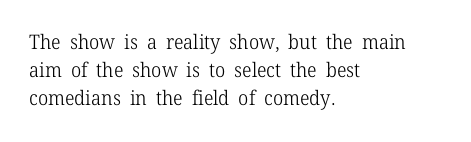
Q: Is the text bold? A: No.
Q: Is the text italic (slanted)? A: No, it is upright.
Q: Is the text underlined? A: No.
Q: How is the paragraph aligned? A: Left-aligned.
Q: Is the spacing between letters normal or unusually wide? A: Normal.
Q: Is the spacing between lines tight, normal or loose? A: Normal.
